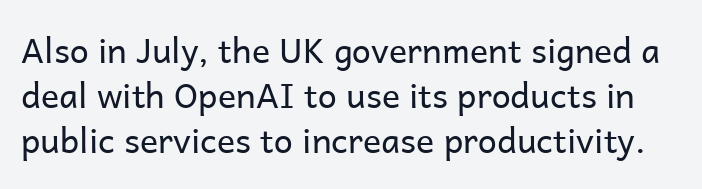
Anything drawn beneath the words? Only blank space. The letters advance in unequal steps, a hallmark of proportional type. This is roman type, the default non-slanted kind. No extra ink here — the face is not bold. The horizontal fit of the characters is conventional and even.
